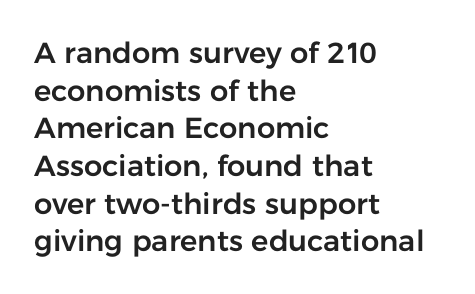
Q: Is the text italic (slanted)? A: No, it is upright.
Q: Is the typeface a serif or a sans-serif typeface? A: Sans-serif.
Q: Is the text underlined? A: No.
Q: How is the paragraph aligned? A: Left-aligned.
Q: Is the spacing between letters normal or unusually wide? A: Normal.
Q: Is the spacing between lines tight, normal or loose? A: Normal.
Q: Width (condensed, normal, or wide)? A: Normal.
Q: Stroke contrast? A: Low.
Q: x-height? A: Medium.
Q: Monospaced? A: No.
